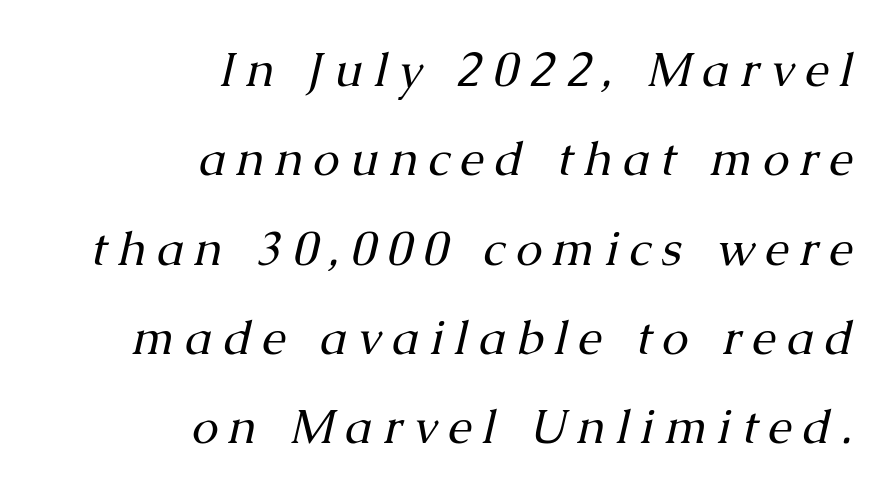
The image shows 48 px regular-weight serif type, italic (leaning right); set right-aligned, line spacing 1.86x, unusually wide letter spacing (+0.22 em), not underlined; medium stroke contrast and a medium x-height.
